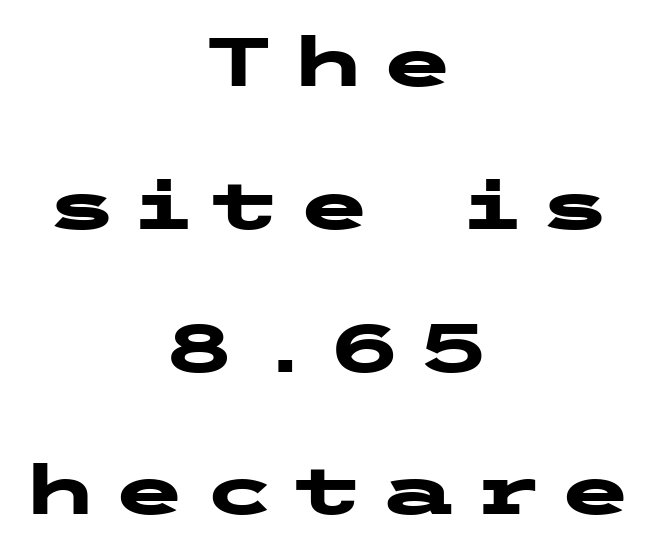
{"serif": "no", "italic": "no", "bold": "yes", "weight": "heavy", "width": "wide", "stroke_contrast": "low", "x_height": "medium", "underline": "no", "align": "center", "line_spacing": "loose", "line_spacing_ratio": 2.1, "letter_spacing": "wide", "letter_spacing_em": 0.21, "glyph_px": 68}
